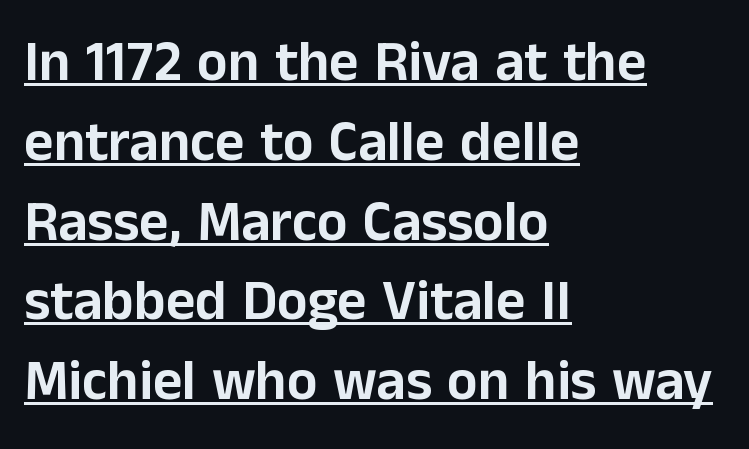
{"serif": "no", "italic": "no", "width": "normal", "stroke_contrast": "low", "x_height": "medium", "monospaced": "no", "underline": "yes", "align": "left", "line_spacing": "normal", "line_spacing_ratio": 1.4, "letter_spacing": "normal", "letter_spacing_em": 0.0, "glyph_px": 57}
